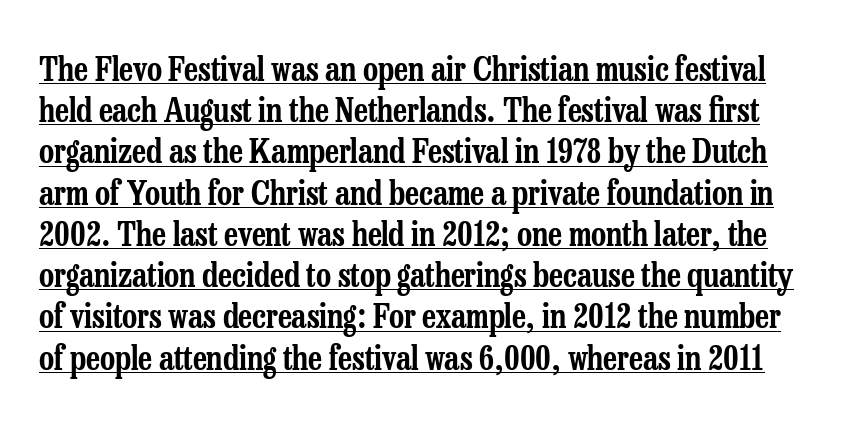
{"serif": "yes", "italic": "no", "width": "condensed", "stroke_contrast": "low", "x_height": "medium", "monospaced": "no", "underline": "yes", "line_spacing": "normal", "line_spacing_ratio": 1.25, "letter_spacing": "normal", "letter_spacing_em": 0.0, "glyph_px": 33}
